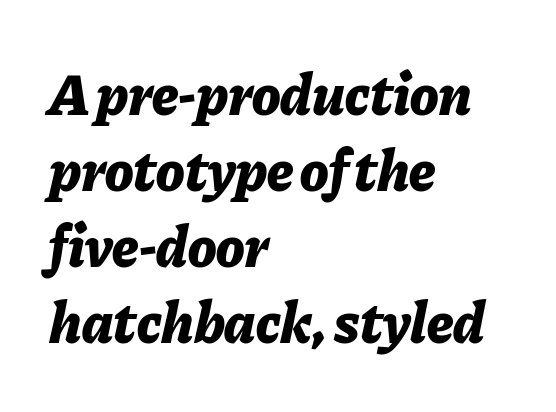
Q: Is the text bold? A: Yes.
Q: Is the text italic (slanted)? A: Yes, it leans right by about 11 degrees.
Q: Is the text underlined? A: No.
Q: How is the paragraph aligned? A: Left-aligned.
Q: Is the spacing between letters normal or unusually wide? A: Normal.
Q: Is the spacing between lines tight, normal or loose? A: Normal.
Q: Width (condensed, normal, or wide)? A: Normal.
Q: Stroke contrast? A: Low.
Q: x-height? A: Medium.
Q: Monospaced? A: No.
